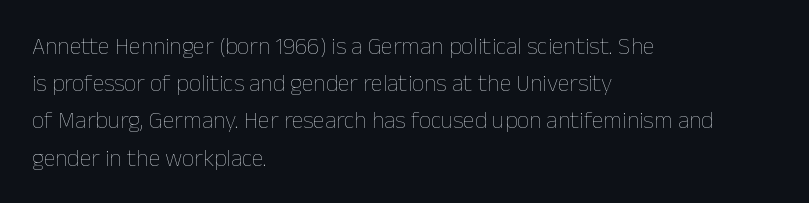
Q: Is the text bold? A: No.
Q: Is the text italic (slanted)? A: No, it is upright.
Q: Is the text underlined? A: No.
Q: How is the paragraph aligned? A: Left-aligned.
Q: Is the spacing between letters normal or unusually wide? A: Normal.
Q: Is the spacing between lines tight, normal or loose? A: Normal.
